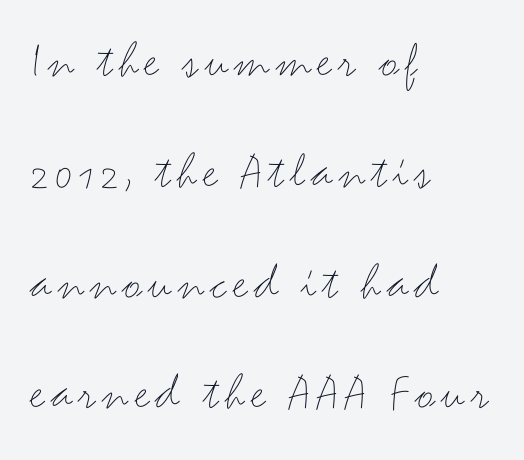
The image shows 52 px thin, wide sans-serif type; set left-aligned, loose line spacing (2.13x), not underlined; medium stroke contrast and a small x-height.
